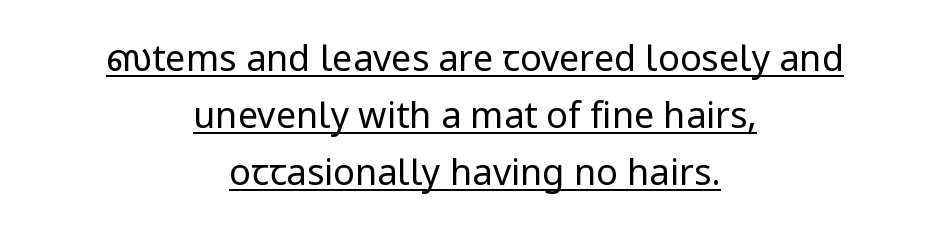
Stroke thickness stays within the range of a standard reading face or lighter. In terms of letterspacing, this is plain default setting. Quick note: interline space is typical. Do the characters align in a grid? No, the font is proportional.
